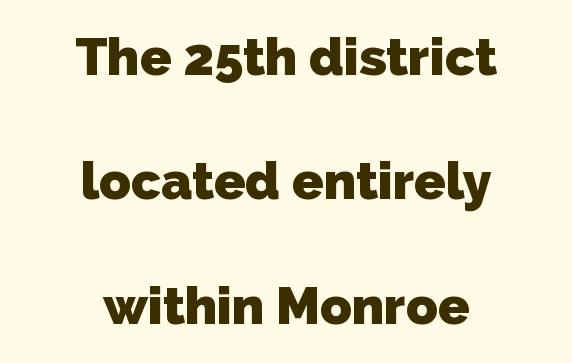
Spacing verdict: proportional, widths tailored to each character. Weight: bold. In terms of letterspacing, this is plain default setting. Layout note: lines centered. Letters rest on an invisible, unmarked baseline.
